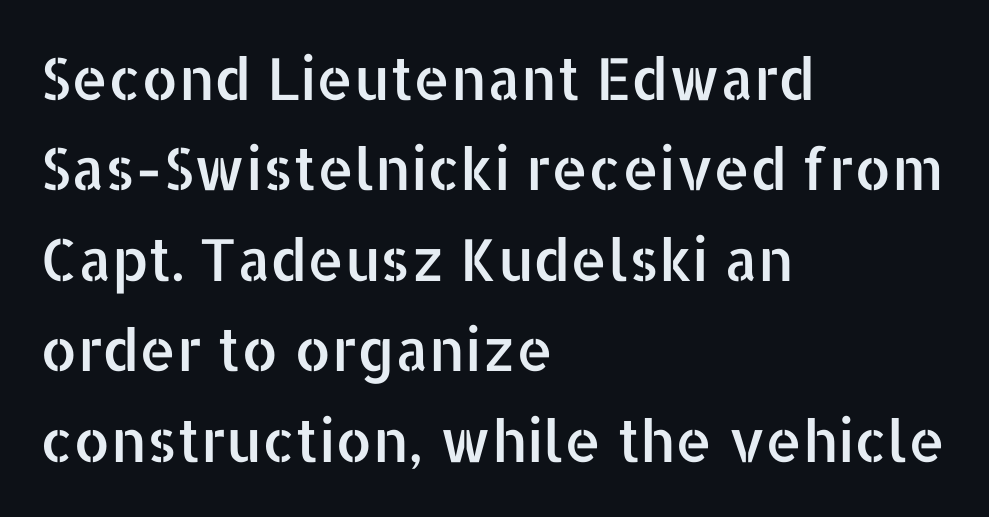
{"serif": "no", "italic": "no", "width": "normal", "stroke_contrast": "low", "x_height": "medium", "monospaced": "no", "underline": "no", "align": "left", "line_spacing": "normal", "line_spacing_ratio": 1.56, "letter_spacing": "normal", "letter_spacing_em": 0.0, "glyph_px": 58}
